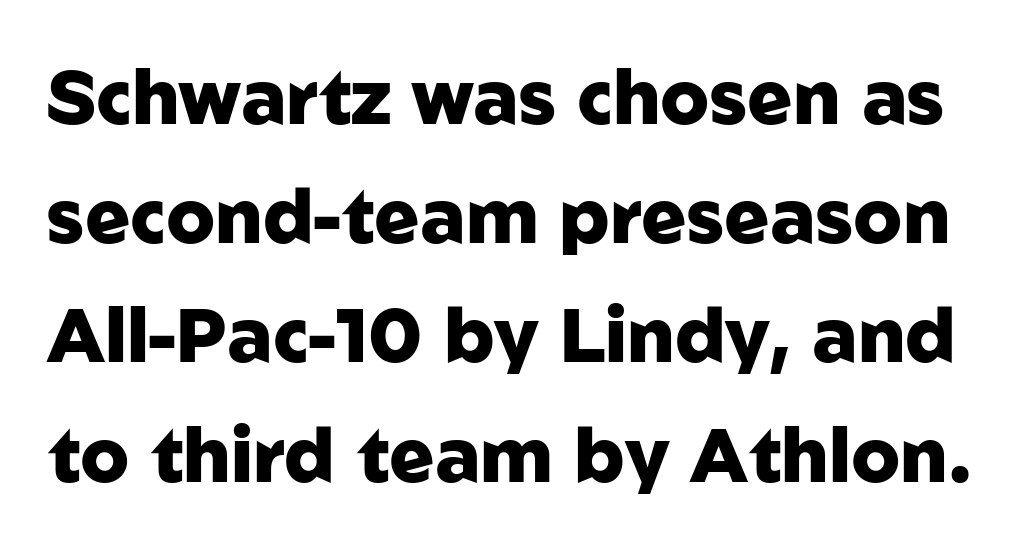
Q: Is the text bold? A: Yes.
Q: Is the text italic (slanted)? A: No, it is upright.
Q: Is the typeface a serif or a sans-serif typeface? A: Sans-serif.
Q: Is the text underlined? A: No.
Q: Is the spacing between letters normal or unusually wide? A: Normal.
Q: Is the spacing between lines tight, normal or loose? A: Normal.
Q: Width (condensed, normal, or wide)? A: Normal.
Q: Stroke contrast? A: Low.
Q: x-height? A: Medium.
Q: Monospaced? A: No.
